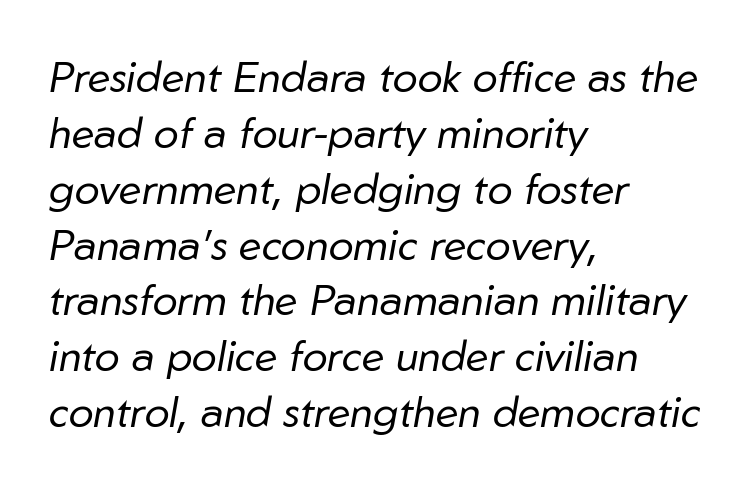
The image shows 42 px regular-weight type, italic (leaning right); set left-aligned, normal line spacing (1.33x), normal letter spacing, not underlined; low stroke contrast and a medium x-height.
